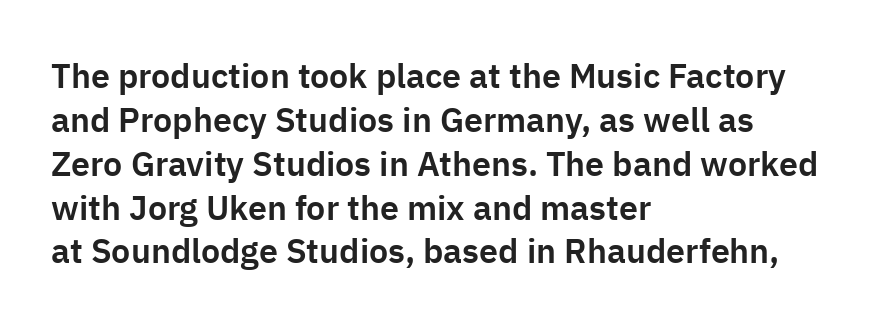
Q: Is the text italic (slanted)? A: No, it is upright.
Q: Is the typeface a serif or a sans-serif typeface? A: Sans-serif.
Q: Is the text underlined? A: No.
Q: How is the paragraph aligned? A: Left-aligned.
Q: Is the spacing between letters normal or unusually wide? A: Normal.
Q: Is the spacing between lines tight, normal or loose? A: Normal.
Q: Width (condensed, normal, or wide)? A: Normal.
Q: Stroke contrast? A: Low.
Q: x-height? A: Medium.
Q: Monospaced? A: No.
